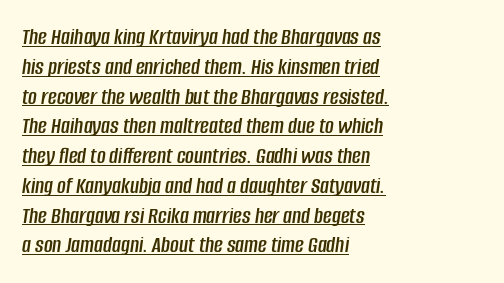
The rag falls on the right side of this text block. Honestly, the underline is the first thing you notice here. Look at the tracking — it's just the regular setting, nothing added. These lines were composed using italics.
